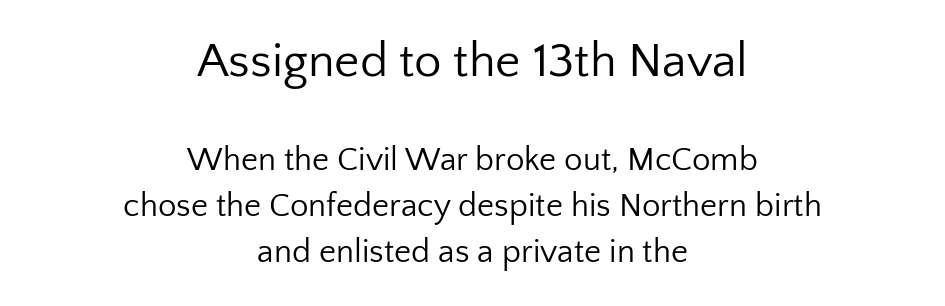
{"serif": "no", "italic": "no", "bold": "no", "weight": "regular", "width": "normal", "stroke_contrast": "low", "x_height": "medium", "monospaced": "no", "underline": "no", "align": "center", "line_spacing": "normal", "line_spacing_ratio": 1.4, "letter_spacing": "normal", "letter_spacing_em": 0.0, "larger_block": "first", "size_ratio": 1.48, "glyph_px": 49}
